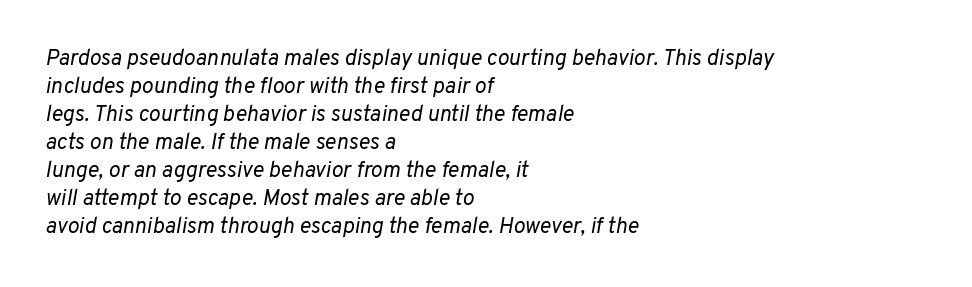
This rendering leaves character spacing at its baseline value. No chunkiness to these letters — they're not bold. The space between consecutive lines is moderate. An italicized treatment has been applied to the whole sample. Lines of text with bare space underneath.
